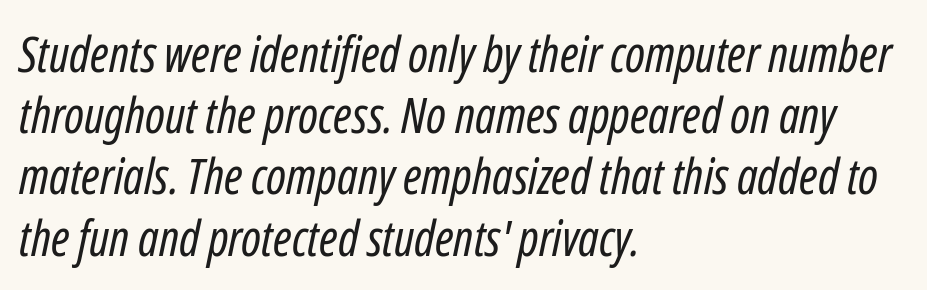
{"italic": "yes", "lean": "right", "slant_degrees": 12, "bold": "no", "weight": "regular", "width": "condensed", "stroke_contrast": "low", "x_height": "medium", "monospaced": "no", "underline": "no", "align": "left", "line_spacing": "normal", "line_spacing_ratio": 1.25, "letter_spacing": "normal", "letter_spacing_em": 0.0, "glyph_px": 49}
